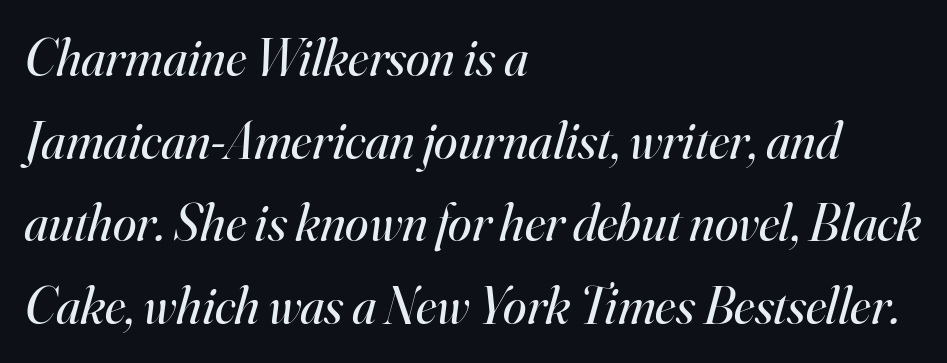
Does the type have serifs? Yes, each stem ends in a small foot. Is the stroke heavy? The answer is a plain regular-or-lighter. There is no visible air inserted between adjacent glyphs. The vertical gap from one line to the next is medium. The passage shown is typed in a proportional face where columns would drift.
